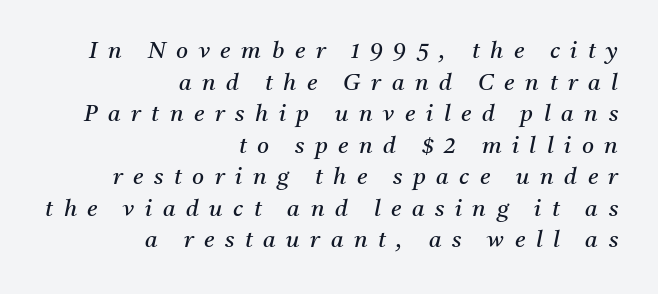
How are the letters spaced? Widely, with obvious added tracking. Leading: standard. Reading down the block, your eye finds every line finishing at a fixed right position. Beneath every word, the page is bare. Summary of weight: not heavy and not bold. You can tell it's italic because the verticals aren't actually vertical.
